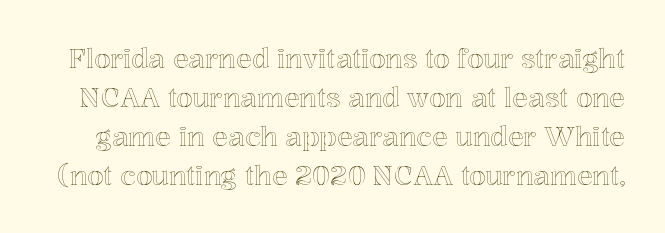
The image shows 26 px text type, upright; set normal line spacing (1.5x), normal letter spacing, not underlined.
